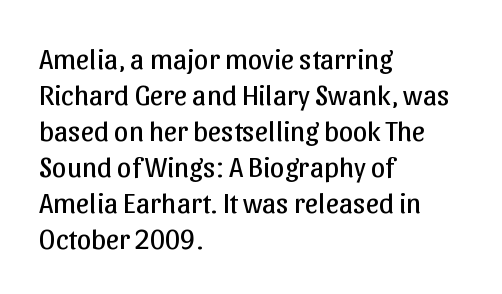
{"serif": "no", "italic": "no", "bold": "no", "weight": "regular", "width": "normal", "stroke_contrast": "low", "x_height": "medium", "monospaced": "no", "underline": "no", "align": "left", "line_spacing_ratio": 1.24, "letter_spacing": "normal", "letter_spacing_em": 0.0, "glyph_px": 29}
